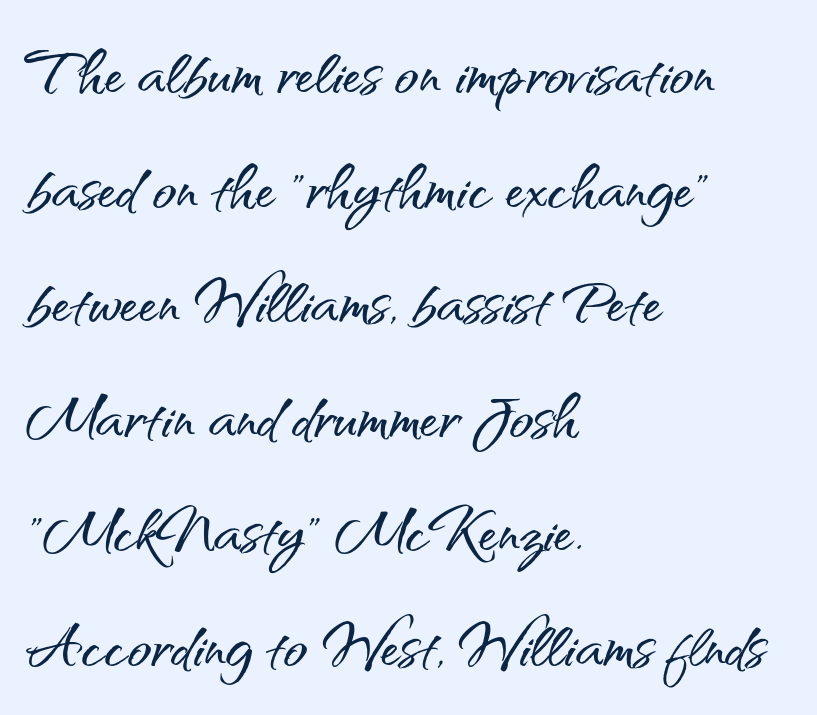
The baseline area is clear. Observe the absence of serifs on each vertical stroke in this sample. Summary of vertical rhythm: regular, with standard interline spacing. Inter-character spacing is left at the font's built-in metrics.
